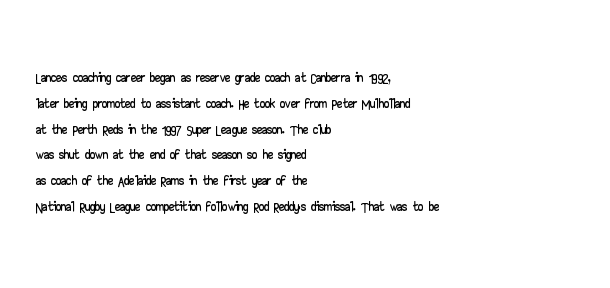
{"italic": "no", "underline": "no", "align": "left", "line_spacing_ratio": 1.23, "letter_spacing": "normal", "letter_spacing_em": 0.0, "glyph_px": 21}
